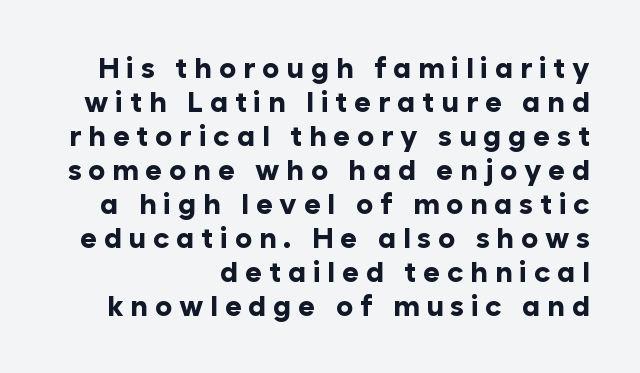
{"serif": "no", "italic": "no", "bold": "yes", "weight": "bold", "width": "normal", "stroke_contrast": "low", "x_height": "medium", "monospaced": "no", "underline": "no", "align": "right", "line_spacing_ratio": 1.17, "letter_spacing": "wide", "letter_spacing_em": 0.23, "glyph_px": 29}
